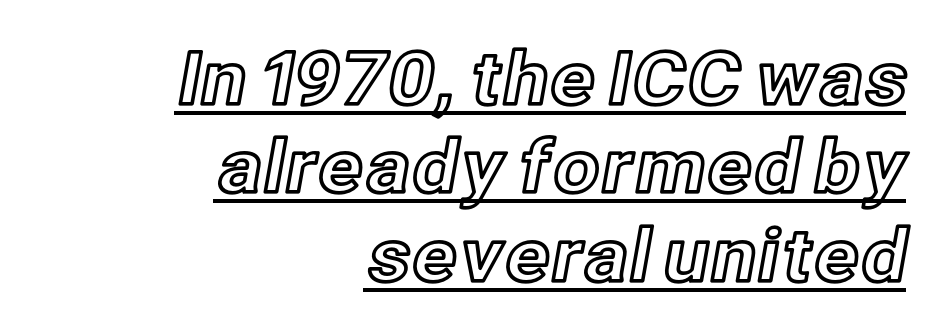
Q: Is the text italic (slanted)? A: Yes.
Q: Is the text underlined? A: Yes.
Q: How is the paragraph aligned? A: Right-aligned.
Q: Is the spacing between letters normal or unusually wide? A: Normal.
Q: Width (condensed, normal, or wide)? A: Normal.
Q: x-height? A: Medium.
Q: Monospaced? A: No.
